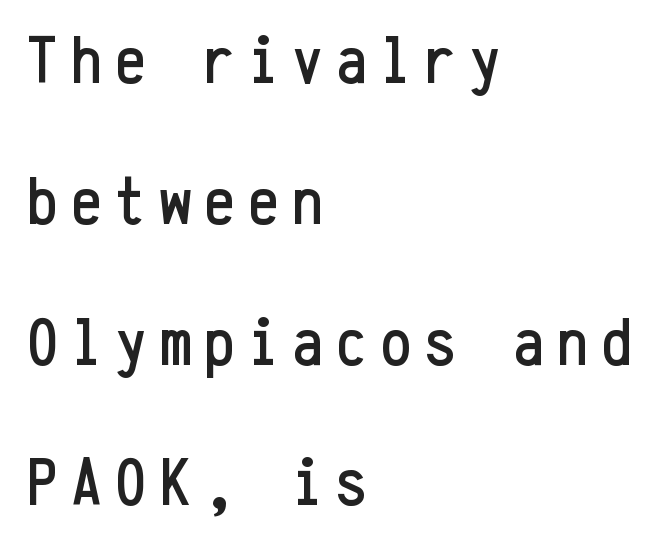
Type without underlining. Horizontal bands of white between lines are thick stripes. Visually the block forms a straight wall on the left and a jagged coastline on the right. The face used here is a sans, in the tradition of grotesques and geometrics. Here the designer chose a console-style face with uniform glyph widths.
